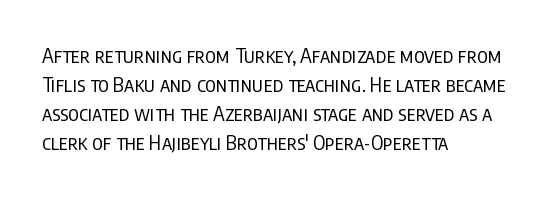
Beneath every word, the page is bare. Stems here are at most as thick as an everyday book face. When letters stand straight like this, we call the style roman or upright. This rendering leaves character spacing at its baseline value. The rendering uses a moderate line-height, typical for paragraphs.
